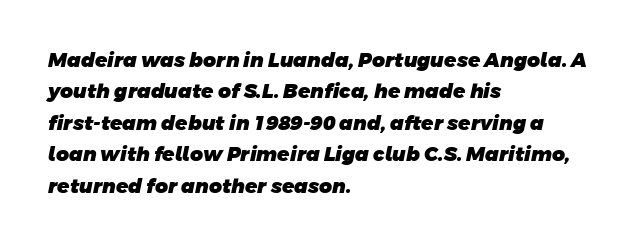
Q: Is the text bold? A: Yes.
Q: Is the text underlined? A: No.
Q: How is the paragraph aligned? A: Left-aligned.
Q: Is the spacing between letters normal or unusually wide? A: Normal.
Q: Is the spacing between lines tight, normal or loose? A: Normal.
